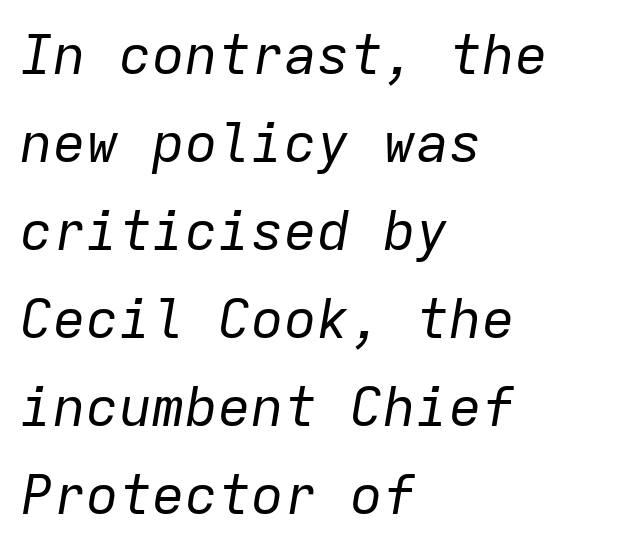
Q: Is the text bold? A: No.
Q: Is the text italic (slanted)? A: Yes, it leans right by about 9 degrees.
Q: Is the text underlined? A: No.
Q: How is the paragraph aligned? A: Left-aligned.
Q: Is the spacing between letters normal or unusually wide? A: Normal.
Q: Is the spacing between lines tight, normal or loose? A: Normal.
Q: Width (condensed, normal, or wide)? A: Normal.
Q: Stroke contrast? A: Low.
Q: x-height? A: Medium.
Q: Monospaced? A: Yes.
